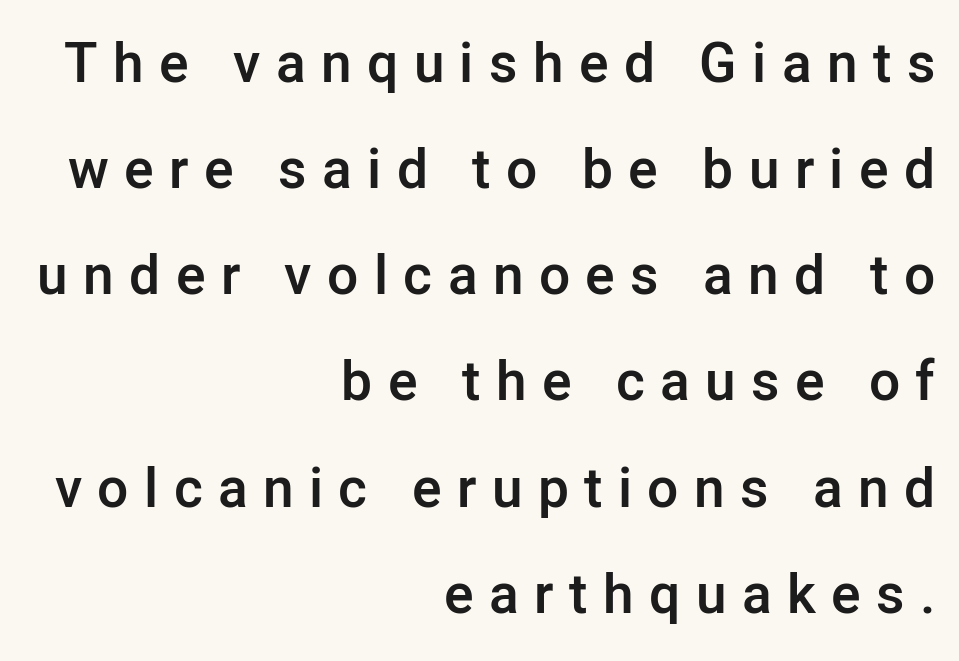
{"serif": "no", "italic": "no", "bold": "semi", "weight": "semibold", "width": "normal", "stroke_contrast": "low", "x_height": "medium", "monospaced": "no", "underline": "no", "align": "right", "line_spacing": "loose", "line_spacing_ratio": 1.93, "letter_spacing": "wide", "letter_spacing_em": 0.28, "glyph_px": 55}
